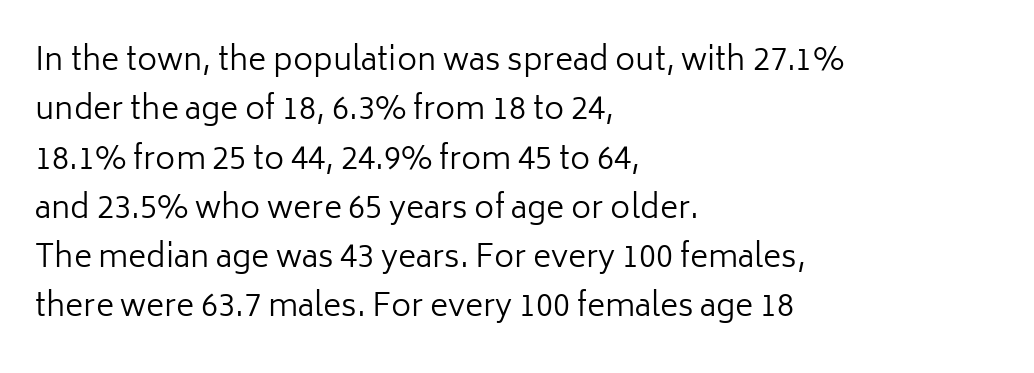
Q: Is the text bold? A: No.
Q: Is the text italic (slanted)? A: No, it is upright.
Q: Is the typeface a serif or a sans-serif typeface? A: Sans-serif.
Q: Is the text underlined? A: No.
Q: How is the paragraph aligned? A: Left-aligned.
Q: Is the spacing between letters normal or unusually wide? A: Normal.
Q: Is the spacing between lines tight, normal or loose? A: Normal.
Q: Width (condensed, normal, or wide)? A: Normal.
Q: Stroke contrast? A: Low.
Q: x-height? A: Medium.
Q: Monospaced? A: No.
